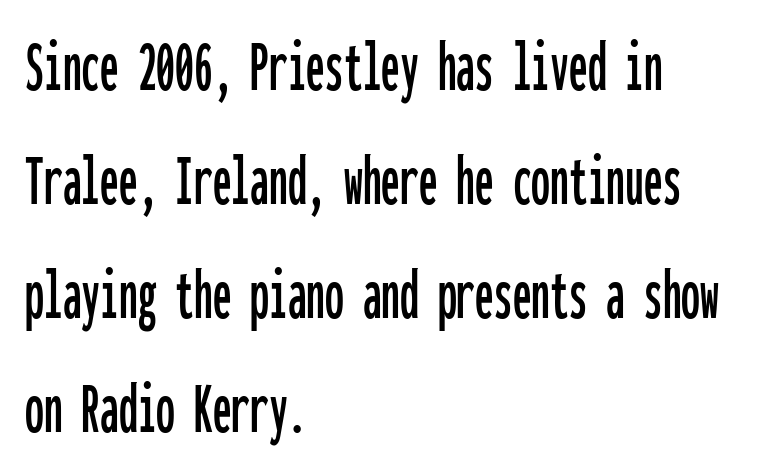
The image shows 75 px condensed sans-serif type, upright, monospaced; set left-aligned, normal line spacing (1.52x), normal letter spacing, not underlined; low stroke contrast and a medium x-height.
